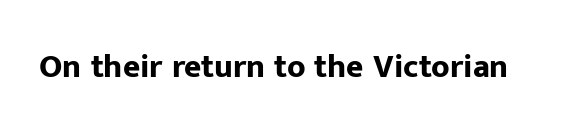
Q: Is the text bold? A: Yes.
Q: Is the text italic (slanted)? A: No, it is upright.
Q: Is the typeface a serif or a sans-serif typeface? A: Sans-serif.
Q: Is the text underlined? A: No.
Q: Is the spacing between letters normal or unusually wide? A: Normal.
Q: Width (condensed, normal, or wide)? A: Normal.
Q: Stroke contrast? A: Low.
Q: x-height? A: Medium.
Q: Monospaced? A: No.
